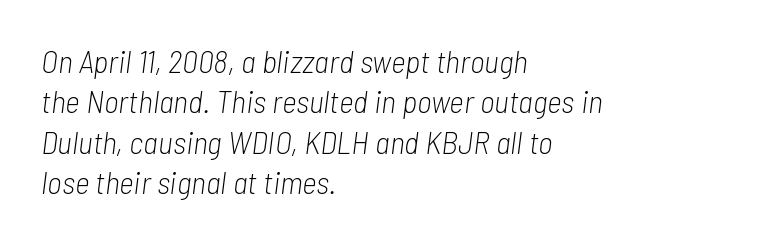
Q: Is the text bold? A: No.
Q: Is the text italic (slanted)? A: Yes, it leans right by about 7 degrees.
Q: Is the text underlined? A: No.
Q: How is the paragraph aligned? A: Left-aligned.
Q: Is the spacing between letters normal or unusually wide? A: Normal.
Q: Is the spacing between lines tight, normal or loose? A: Normal.
Q: Width (condensed, normal, or wide)? A: Condensed.
Q: Stroke contrast? A: Low.
Q: x-height? A: Medium.
Q: Monospaced? A: No.
